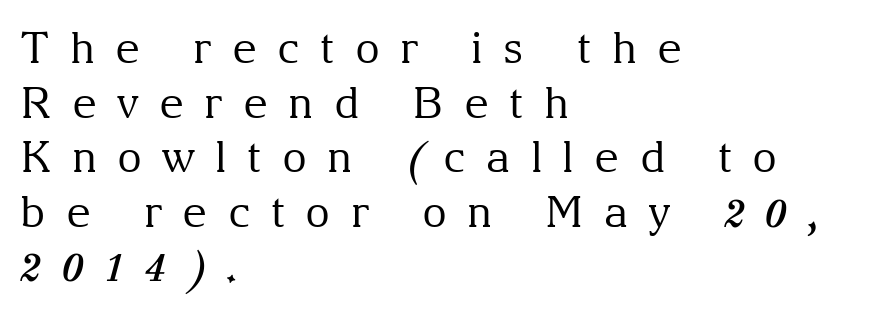
The baseline area is clear. One glance says typical: line gaps are just what's usual. The horizontal fit of the characters is loose and conspicuously gappy. One-word summary of the alignment: left.
